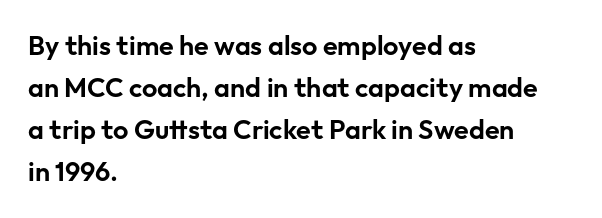
Q: Is the text italic (slanted)? A: No, it is upright.
Q: Is the text underlined? A: No.
Q: How is the paragraph aligned? A: Left-aligned.
Q: Is the spacing between letters normal or unusually wide? A: Normal.
Q: Is the spacing between lines tight, normal or loose? A: Normal.
